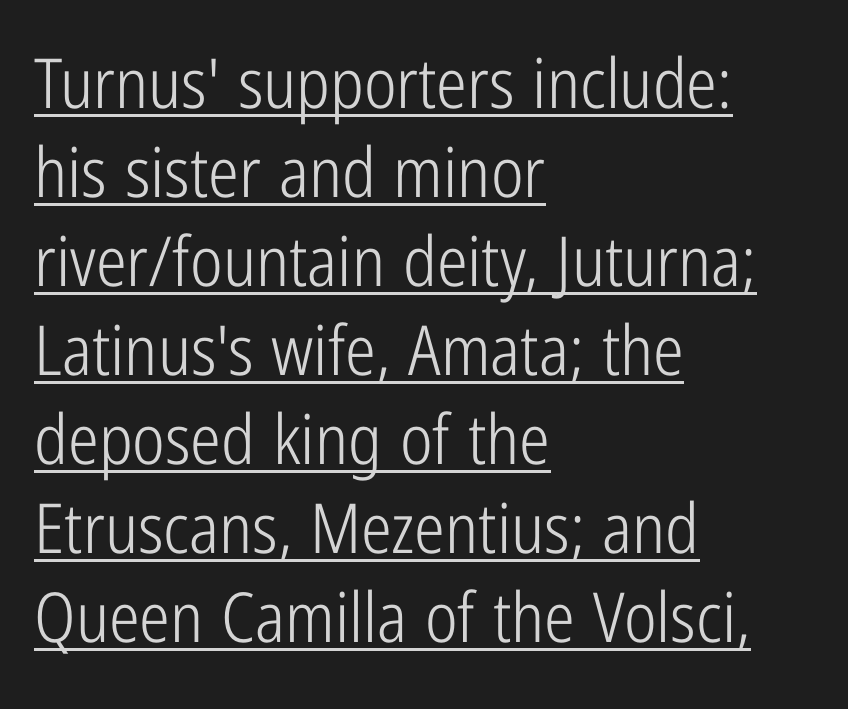
Q: Is the text bold? A: No.
Q: Is the text italic (slanted)? A: No, it is upright.
Q: Is the typeface a serif or a sans-serif typeface? A: Sans-serif.
Q: Is the text underlined? A: Yes.
Q: How is the paragraph aligned? A: Left-aligned.
Q: Is the spacing between letters normal or unusually wide? A: Normal.
Q: Is the spacing between lines tight, normal or loose? A: Normal.
Q: Width (condensed, normal, or wide)? A: Condensed.
Q: Stroke contrast? A: Low.
Q: x-height? A: Medium.
Q: Monospaced? A: No.
